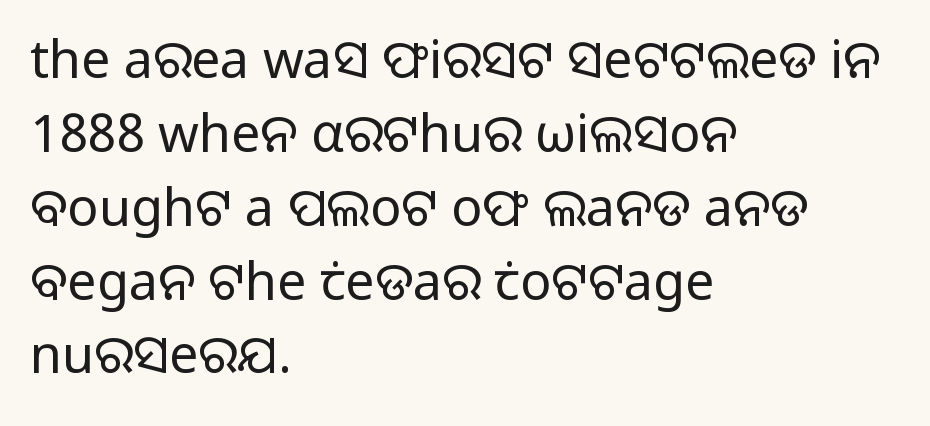
{"serif": "no", "italic": "no", "bold": "no", "weight": "regular", "width": "normal", "stroke_contrast": "low", "x_height": "medium", "monospaced": "no", "underline": "no", "align": "left", "line_spacing": "normal", "line_spacing_ratio": 1.42, "letter_spacing": "normal", "letter_spacing_em": 0.0, "glyph_px": 52}
